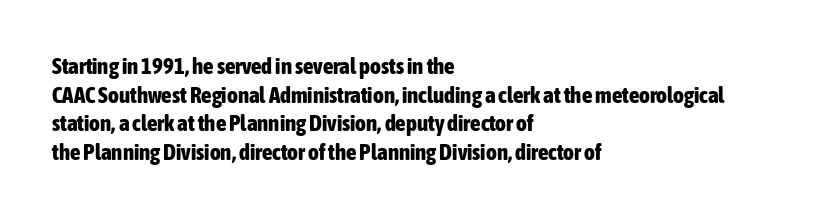
{"italic": "no", "bold": "yes", "underline": "no", "align": "left", "line_spacing": "normal", "line_spacing_ratio": 1.25, "letter_spacing": "normal", "letter_spacing_em": 0.0, "glyph_px": 23}
